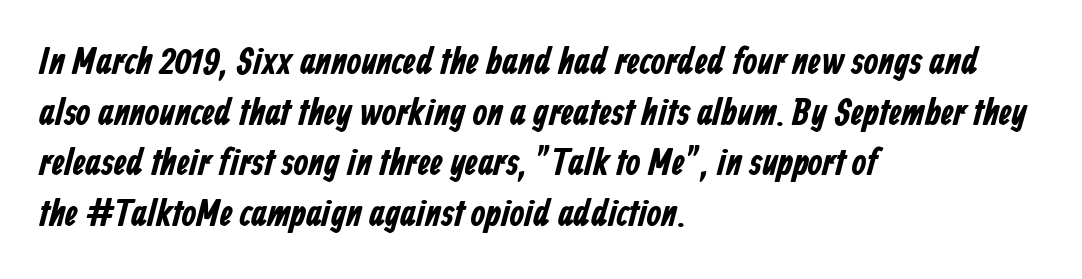
Every row of glyphs begins at an identical x-position on the left. Baseline-to-baseline distance is the conventional proportion of letter height. The passage shown is typed in a proportional face where columns would drift. Descenders hang freely into open space. Its strokes are broad and dark, the hallmark of bold type. The rendering keeps characters at their native spacing.
